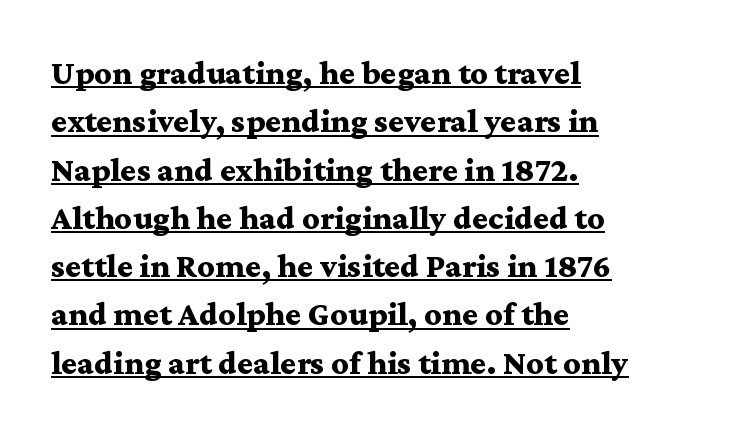
Caption: lettering with a line underneath. Left-aligned paragraph, ragged on the right. Look at the bottom of the vertical strokes: they flare into serifs here. The strokes are fattened all the way to bold. Think of a printed novel: that variable character pitch is what you see here.
